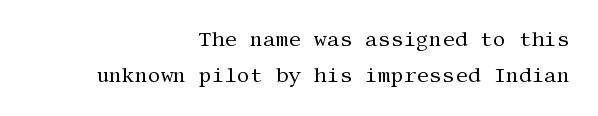
{"italic": "no", "bold": "no", "underline": "no", "align": "right", "line_spacing_ratio": 1.82, "letter_spacing": "normal", "letter_spacing_em": 0.0, "glyph_px": 20}
